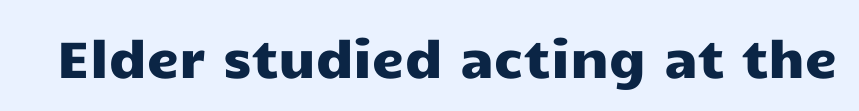
The image shows 51 px wide sans-serif type, upright; set normal letter spacing, not underlined; low stroke contrast and a medium x-height.
